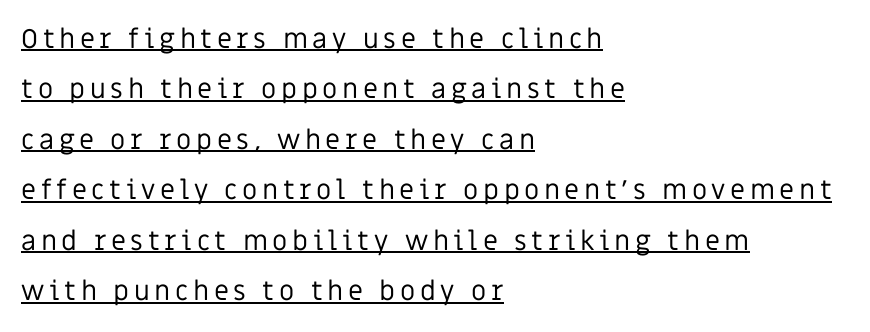
The image shows 27 px text type, upright; set left-aligned, line spacing 1.87x, underlined.
